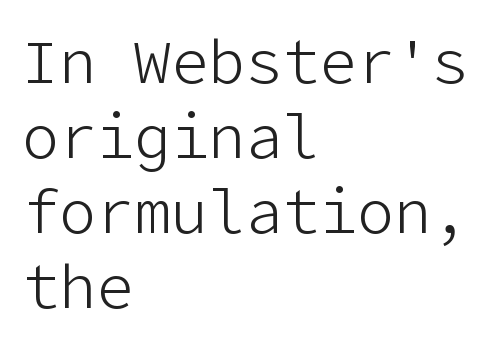
The image shows 62 px light sans-serif type, upright; set left-aligned, line spacing 1.21x, normal letter spacing, not underlined; low stroke contrast and a medium x-height.
